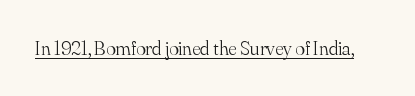
The image shows 20 px text type, upright; set normal letter spacing, underlined.
